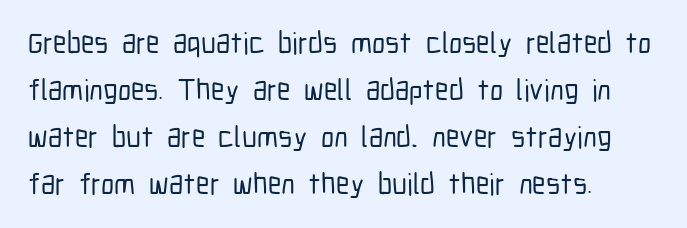
{"serif": "no", "italic": "no", "width": "condensed", "stroke_contrast": "low", "x_height": "medium", "monospaced": "no", "underline": "no", "align": "left", "line_spacing": "normal", "line_spacing_ratio": 1.57, "letter_spacing": "normal", "letter_spacing_em": 0.0, "glyph_px": 30}
